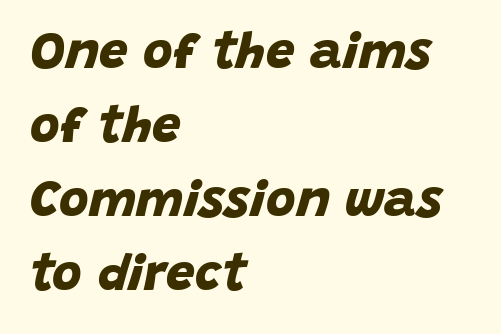
The paragraph shown leans on its left margin. Plenty of ink on the page — the face is bold. Evenly set lines give the paragraph a standard silhouette. Nothing sits at the stroke ends, so this counts as sans-serif.
